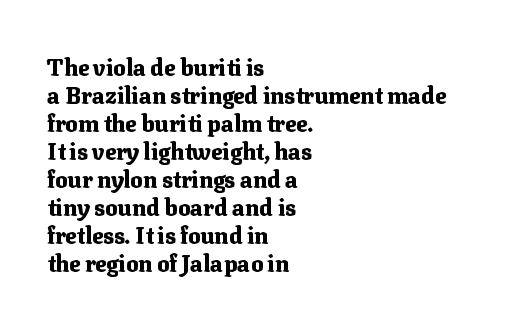
Look at the stroke-to-counter ratio: heavy, a bold. Ordinary non-slanted type is in use. The baseline area is clear. The setting favours the left margin, as ordinary paragraphs usually do. Look at the tracking — it's just the regular setting, nothing added.
